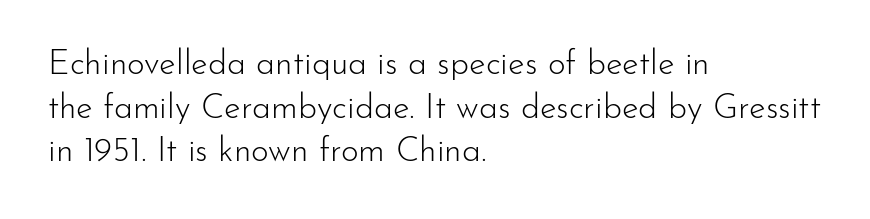
{"serif": "no", "italic": "no", "bold": "no", "weight": "light", "width": "normal", "stroke_contrast": "low", "x_height": "small", "monospaced": "no", "underline": "no", "align": "left", "line_spacing": "normal", "line_spacing_ratio": 1.28, "letter_spacing": "normal", "letter_spacing_em": 0.0, "glyph_px": 34}
